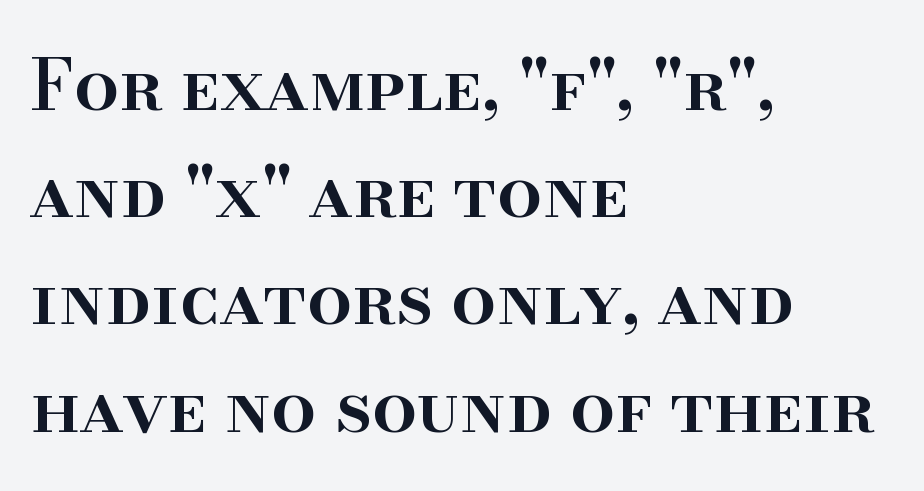
The image shows 71 px semibold serif type, upright; set left-aligned, normal line spacing (1.51x), normal letter spacing, not underlined; high stroke contrast and a small x-height.
